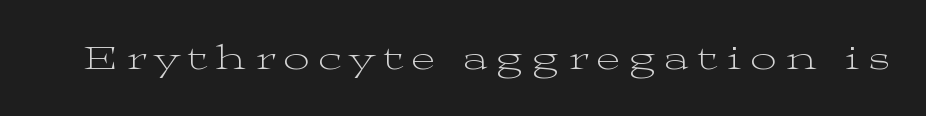
The image shows 36 px light, wide serif type, upright; set unusually wide letter spacing (+0.25 em), not underlined; medium stroke contrast and a medium x-height.
